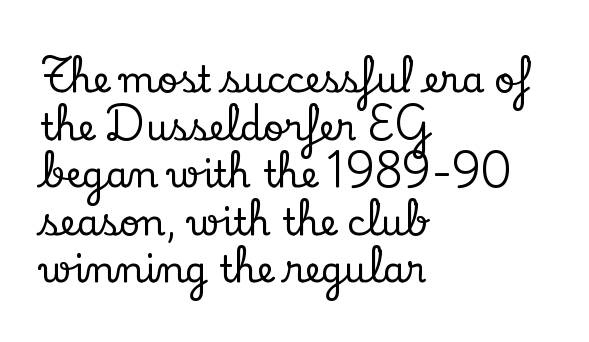
{"serif": "yes", "italic": "no", "width": "normal", "stroke_contrast": "low", "x_height": "small", "monospaced": "no", "underline": "no", "align": "left", "line_spacing": "normal", "line_spacing_ratio": 1.32, "letter_spacing": "normal", "letter_spacing_em": 0.0, "glyph_px": 36}
